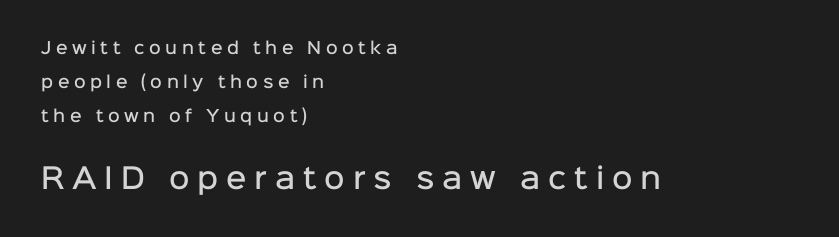
A student would call this left alignment; a typographer would say flush left, rag right. Airy leading. Words appear elongated and porous because spacing is wide. Look at the stroke-to-counter ratio: somewhat heavy, a semibold. What kind of face is this? One without serifs — a sans.
